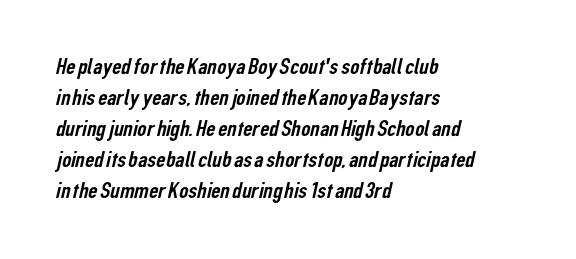
Q: Is the text underlined? A: No.
Q: How is the paragraph aligned? A: Left-aligned.
Q: Is the spacing between letters normal or unusually wide? A: Normal.
Q: Is the spacing between lines tight, normal or loose? A: Normal.
